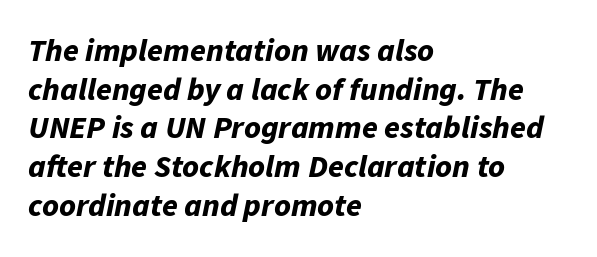
{"italic": "yes", "lean": "right", "slant_degrees": 11, "bold": "yes", "weight": "bold", "width": "normal", "stroke_contrast": "low", "x_height": "medium", "monospaced": "no", "underline": "no", "align": "left", "line_spacing_ratio": 1.21, "letter_spacing": "normal", "letter_spacing_em": 0.0, "glyph_px": 32}
